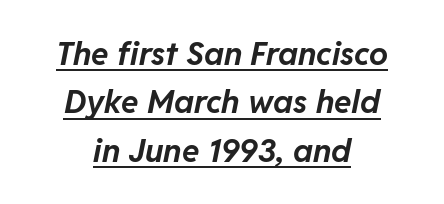
Q: Is the text bold? A: Yes.
Q: Is the text italic (slanted)? A: Yes, it leans right by about 11 degrees.
Q: Is the text underlined? A: Yes.
Q: How is the paragraph aligned? A: Centered.
Q: Is the spacing between letters normal or unusually wide? A: Normal.
Q: Is the spacing between lines tight, normal or loose? A: Normal.
Q: Width (condensed, normal, or wide)? A: Normal.
Q: Stroke contrast? A: Low.
Q: x-height? A: Medium.
Q: Monospaced? A: No.
